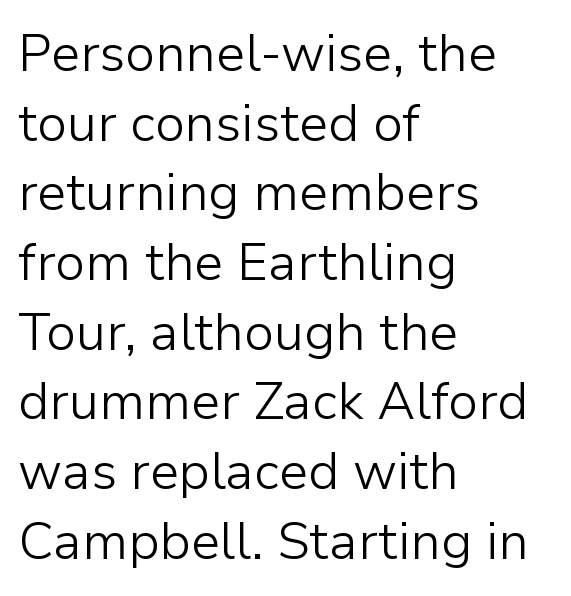
Q: Is the text bold? A: No.
Q: Is the text italic (slanted)? A: No, it is upright.
Q: Is the typeface a serif or a sans-serif typeface? A: Sans-serif.
Q: Is the text underlined? A: No.
Q: How is the paragraph aligned? A: Left-aligned.
Q: Is the spacing between letters normal or unusually wide? A: Normal.
Q: Is the spacing between lines tight, normal or loose? A: Normal.
Q: Width (condensed, normal, or wide)? A: Normal.
Q: Stroke contrast? A: Low.
Q: x-height? A: Medium.
Q: Monospaced? A: No.
